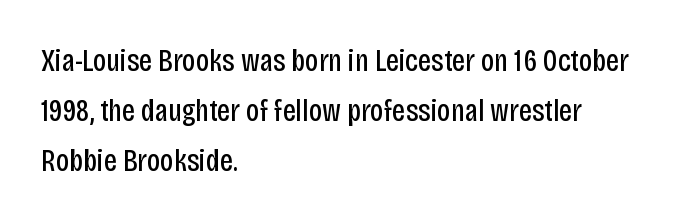
Teacher's note: observe the even left margin — that is flush-left alignment. It's the straight-up-and-down kind of type. The letters advance in unequal steps, a hallmark of proportional type. Between one letter and the next there's only the usual sliver of space.
